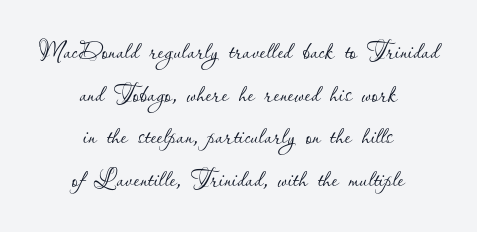
Baseline-to-baseline distance is the conventional proportion of letter height. Heaviness? Minimal to ordinary, like unemphasized prose. Honestly, the letter spacing is just normal — you wouldn't notice it. Both edges are ragged and mirror each other, which tells us the setting is centered. Words float on clear page, feet unadorned.
